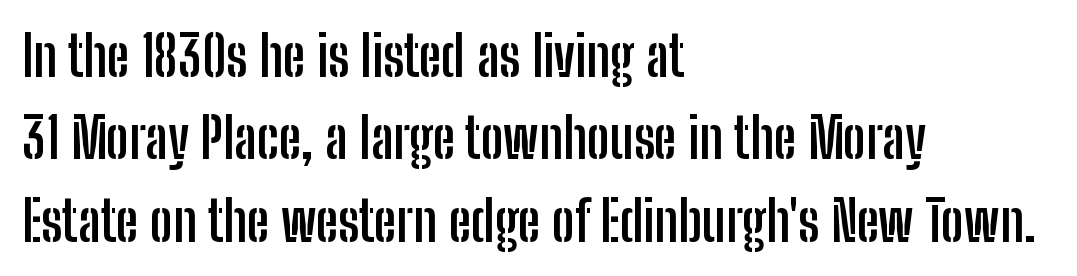
Q: Is the text bold? A: Yes.
Q: Is the text italic (slanted)? A: No, it is upright.
Q: Is the typeface a serif or a sans-serif typeface? A: Sans-serif.
Q: Is the text underlined? A: No.
Q: How is the paragraph aligned? A: Left-aligned.
Q: Is the spacing between letters normal or unusually wide? A: Normal.
Q: Is the spacing between lines tight, normal or loose? A: Normal.
Q: Width (condensed, normal, or wide)? A: Condensed.
Q: Stroke contrast? A: Low.
Q: x-height? A: Medium.
Q: Monospaced? A: No.
